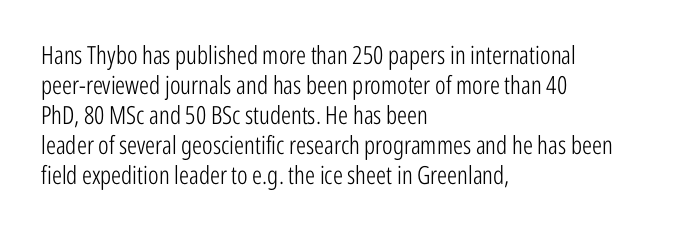
{"italic": "no", "bold": "no", "underline": "no", "align": "left", "line_spacing_ratio": 1.2, "letter_spacing": "normal", "letter_spacing_em": 0.0, "glyph_px": 25}
